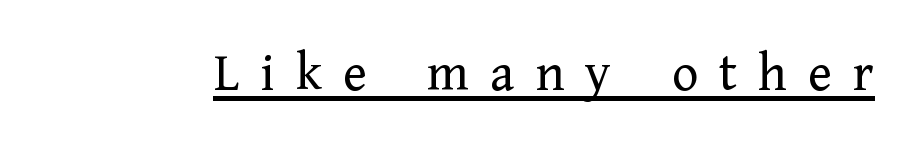
{"serif": "yes", "italic": "no", "bold": "no", "weight": "regular", "width": "normal", "stroke_contrast": "low", "x_height": "medium", "monospaced": "no", "underline": "yes", "letter_spacing": "wide", "letter_spacing_em": 0.38, "glyph_px": 55}
